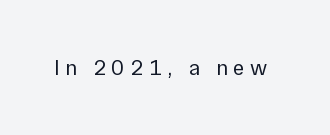
Q: Is the text bold? A: No.
Q: Is the text italic (slanted)? A: No, it is upright.
Q: Is the text underlined? A: No.
Q: Is the spacing between letters normal or unusually wide? A: Unusually wide.
